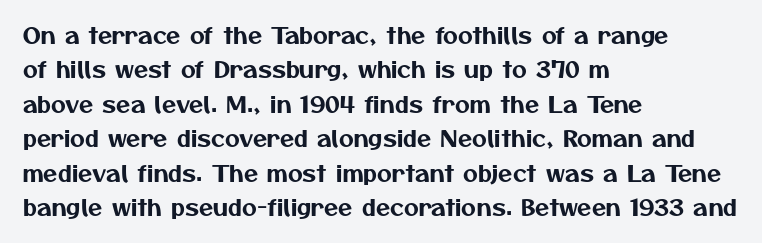
The image shows 23 px text type; set left-aligned, normal line spacing (1.5x), normal letter spacing, not underlined.
